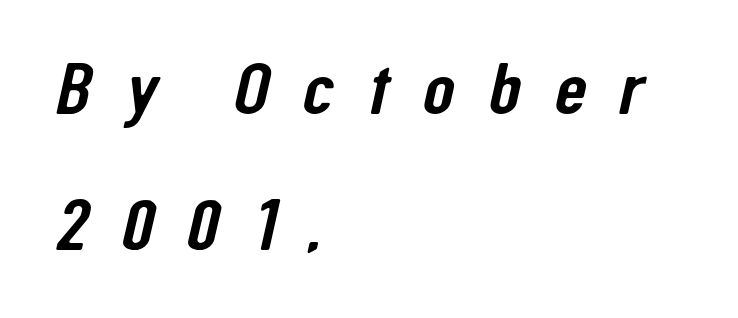
Q: Is the typeface a serif or a sans-serif typeface? A: Sans-serif.
Q: Is the text underlined? A: No.
Q: How is the paragraph aligned? A: Left-aligned.
Q: Is the spacing between letters normal or unusually wide? A: Unusually wide.
Q: Width (condensed, normal, or wide)? A: Condensed.
Q: Stroke contrast? A: Low.
Q: x-height? A: Medium.
Q: Monospaced? A: No.
